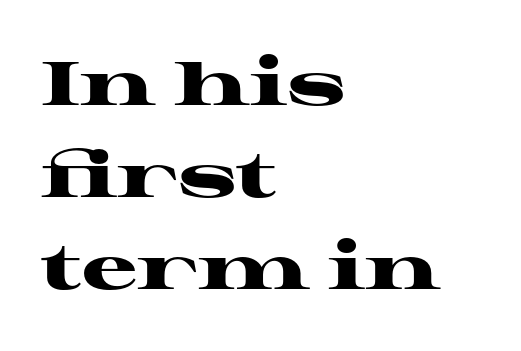
The image shows 62 px heavy, wide serif type, upright; set left-aligned, normal line spacing (1.48x), normal letter spacing, not underlined; high stroke contrast and a medium x-height.
